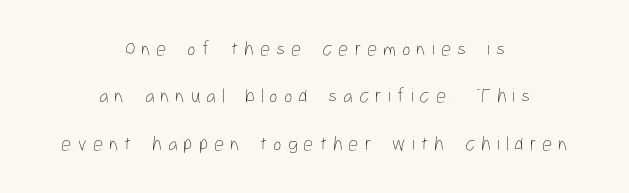
Q: Is the text bold? A: No.
Q: Is the text italic (slanted)? A: No, it is upright.
Q: Is the text underlined? A: No.
Q: How is the paragraph aligned? A: Centered.
Q: Is the spacing between letters normal or unusually wide? A: Unusually wide.
Q: Is the spacing between lines tight, normal or loose? A: Loose.
